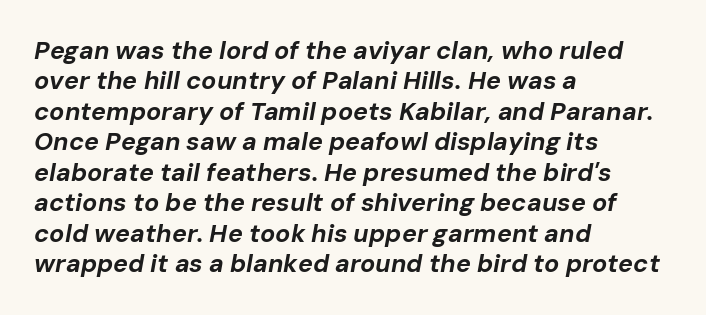
The image shows 25 px bold type, italic (leaning right); set left-aligned, line spacing 1.22x, normal letter spacing, not underlined.
